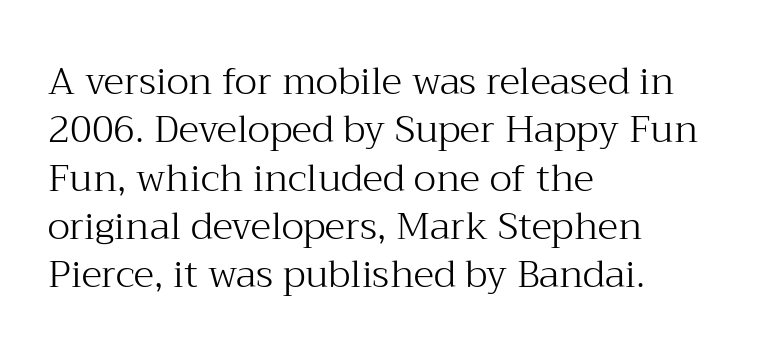
The image shows 38 px light serif type, upright; set left-aligned, normal line spacing (1.27x), normal letter spacing, not underlined; medium stroke contrast and a medium x-height.
